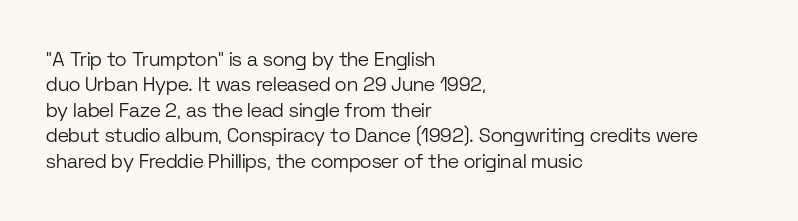
Q: Is the text bold? A: No.
Q: Is the text italic (slanted)? A: No, it is upright.
Q: Is the text underlined? A: No.
Q: How is the paragraph aligned? A: Left-aligned.
Q: Is the spacing between letters normal or unusually wide? A: Normal.
Q: Is the spacing between lines tight, normal or loose? A: Normal.
